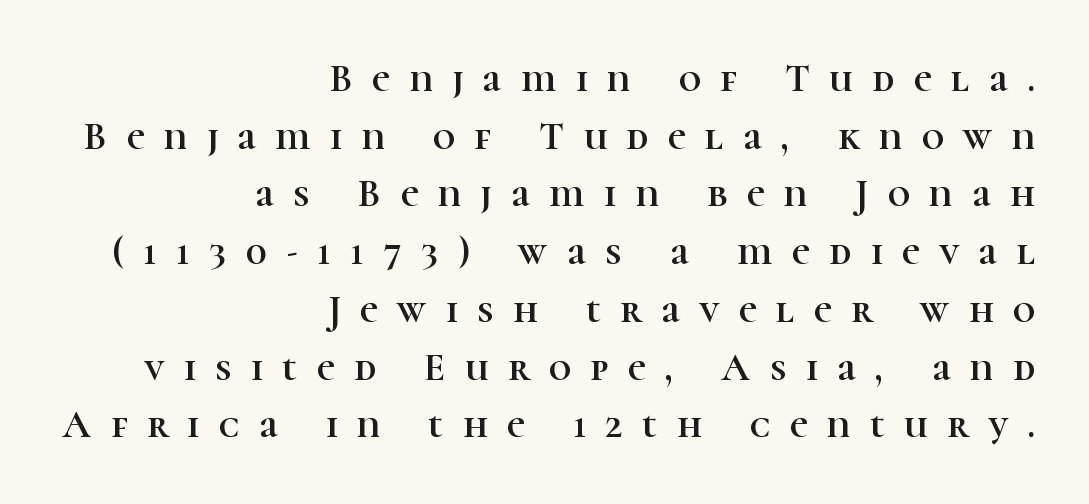
{"serif": "yes", "italic": "no", "width": "normal", "stroke_contrast": "high", "x_height": "medium", "monospaced": "no", "underline": "no", "align": "right", "line_spacing": "normal", "line_spacing_ratio": 1.48, "letter_spacing": "wide", "letter_spacing_em": 0.5, "glyph_px": 39}
